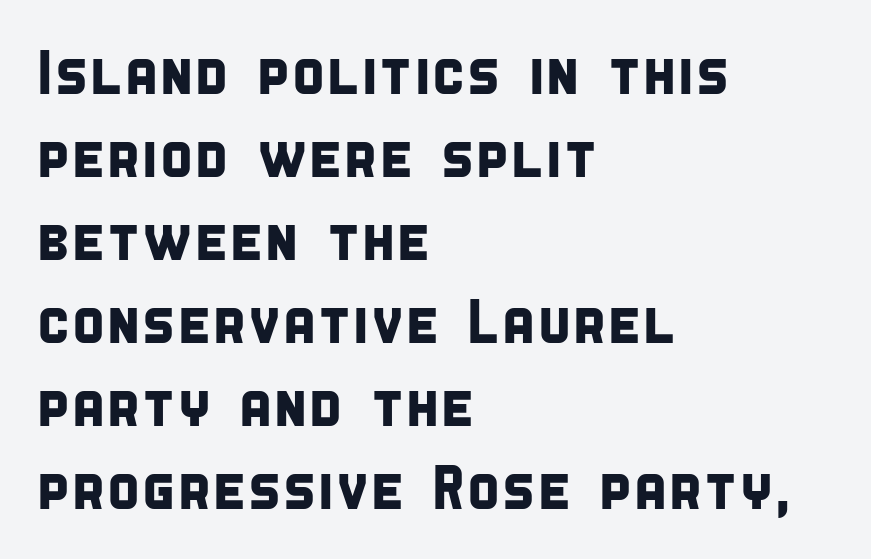
Is there much room between lines? A standard amount, neither cramped nor airy. You can tell from the bare stems that sans-serif type was used. Check the space under the baseline: it is left empty. The lines in this sample share a left origin and differ only in where they stop.
